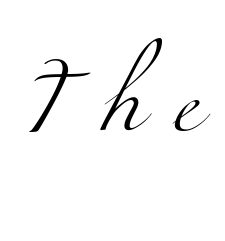
Q: Is the text bold? A: No.
Q: Is the text underlined? A: No.
Q: Is the spacing between letters normal or unusually wide? A: Unusually wide.
Q: Width (condensed, normal, or wide)? A: Wide.
Q: Stroke contrast? A: Medium.
Q: x-height? A: Small.
Q: Monospaced? A: No.
